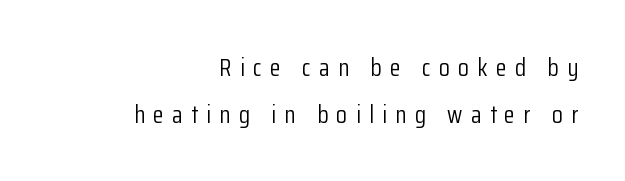
The image shows 25 px text type, upright; set right-aligned, line spacing 1.87x, unusually wide letter spacing (+0.33 em), not underlined.
